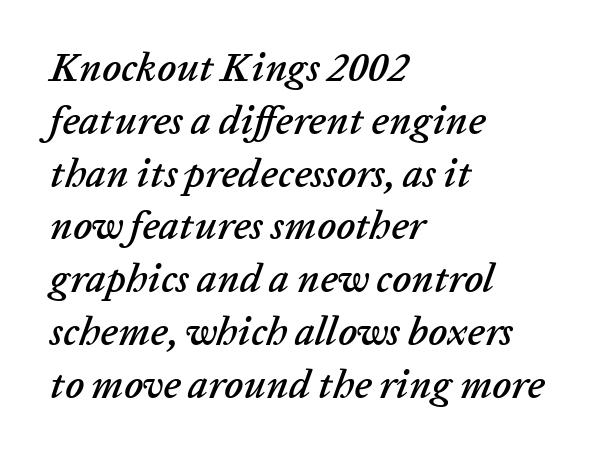
{"italic": "yes", "lean": "right", "slant_degrees": 20, "width": "normal", "stroke_contrast": "low", "x_height": "medium", "monospaced": "no", "underline": "no", "align": "left", "line_spacing": "normal", "line_spacing_ratio": 1.32, "letter_spacing": "normal", "letter_spacing_em": 0.0, "glyph_px": 40}
